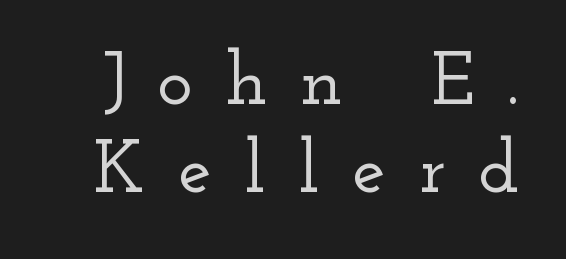
{"serif": "yes", "italic": "no", "width": "wide", "stroke_contrast": "low", "x_height": "small", "monospaced": "no", "underline": "no", "line_spacing_ratio": 1.18, "letter_spacing": "wide", "letter_spacing_em": 0.44, "glyph_px": 75}
